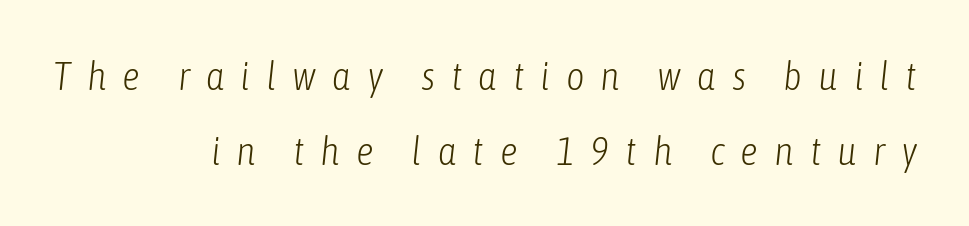
{"italic": "yes", "lean": "right", "slant_degrees": 6, "bold": "no", "weight": "light", "width": "condensed", "stroke_contrast": "low", "x_height": "medium", "monospaced": "no", "underline": "no", "align": "right", "line_spacing_ratio": 1.87, "letter_spacing": "wide", "letter_spacing_em": 0.4, "glyph_px": 40}
